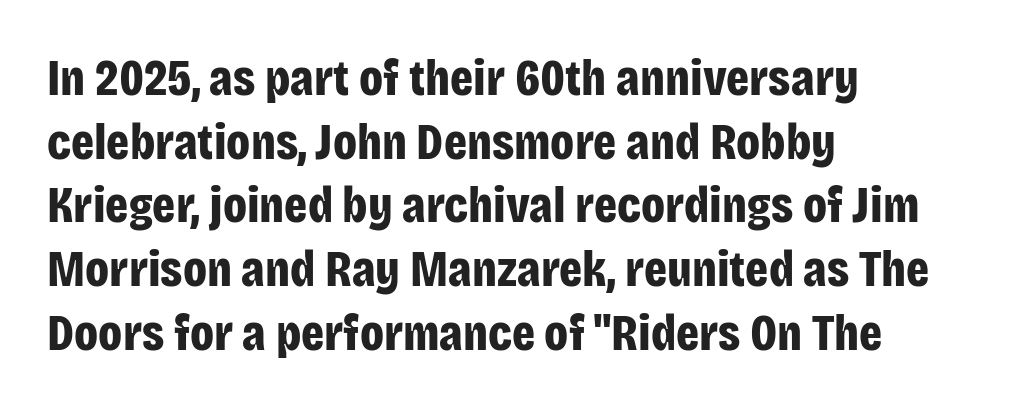
Q: Is the text bold? A: Yes.
Q: Is the text italic (slanted)? A: No, it is upright.
Q: Is the typeface a serif or a sans-serif typeface? A: Sans-serif.
Q: Is the text underlined? A: No.
Q: How is the paragraph aligned? A: Left-aligned.
Q: Is the spacing between letters normal or unusually wide? A: Normal.
Q: Is the spacing between lines tight, normal or loose? A: Normal.
Q: Width (condensed, normal, or wide)? A: Condensed.
Q: Stroke contrast? A: Low.
Q: x-height? A: Large.
Q: Monospaced? A: No.
